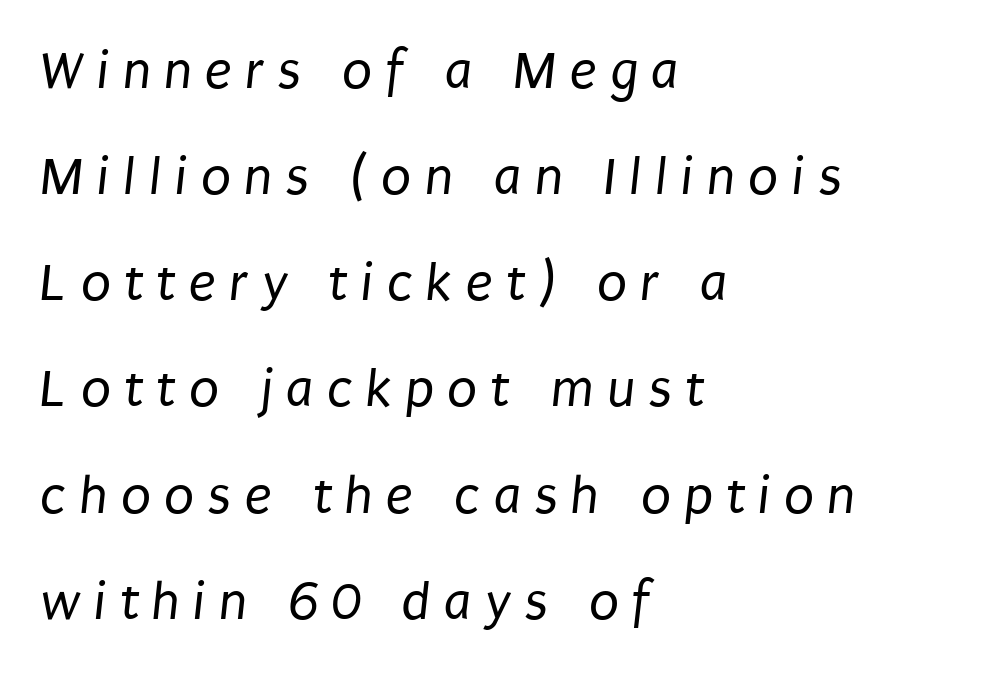
The image shows 55 px regular-weight, condensed sans-serif type; set left-aligned, loose line spacing (1.93x), unusually wide letter spacing (+0.24 em), not underlined; low stroke contrast and a large x-height.
